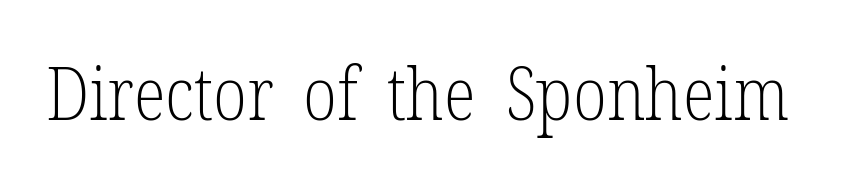
The image shows 74 px light, condensed serif type, upright; set normal letter spacing, not underlined; low stroke contrast and a medium x-height.
